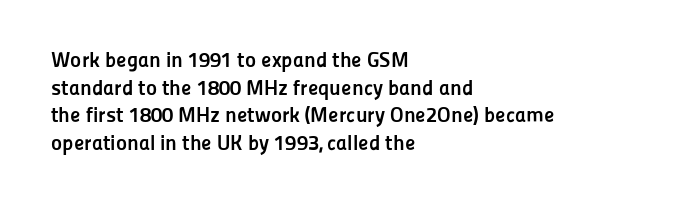
Normally led — the rows are evenly, conventionally spaced. Caption: standard tracking, unaltered. Check the space under the baseline: it is left empty. This sample is left-justified, so line endings fall wherever the words run out. These lines were composed using upright roman letters.
